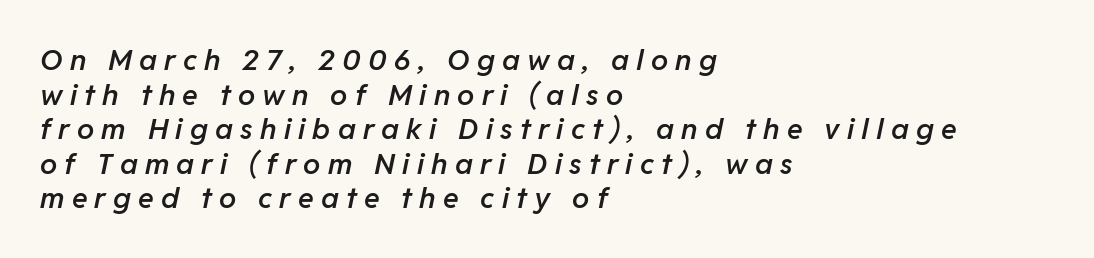
The image shows 29 px semibold type, italic (leaning right); set left-aligned, line spacing 1.19x, unusually wide letter spacing (+0.25 em), not underlined; low stroke contrast and a medium x-height.
